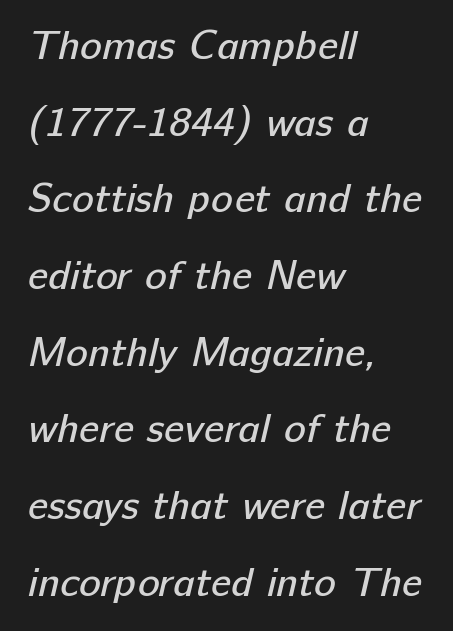
{"serif": "no", "bold": "no", "weight": "regular", "width": "normal", "stroke_contrast": "low", "x_height": "medium", "monospaced": "no", "underline": "no", "align": "left", "line_spacing_ratio": 1.87, "letter_spacing": "normal", "letter_spacing_em": 0.0, "glyph_px": 41}
